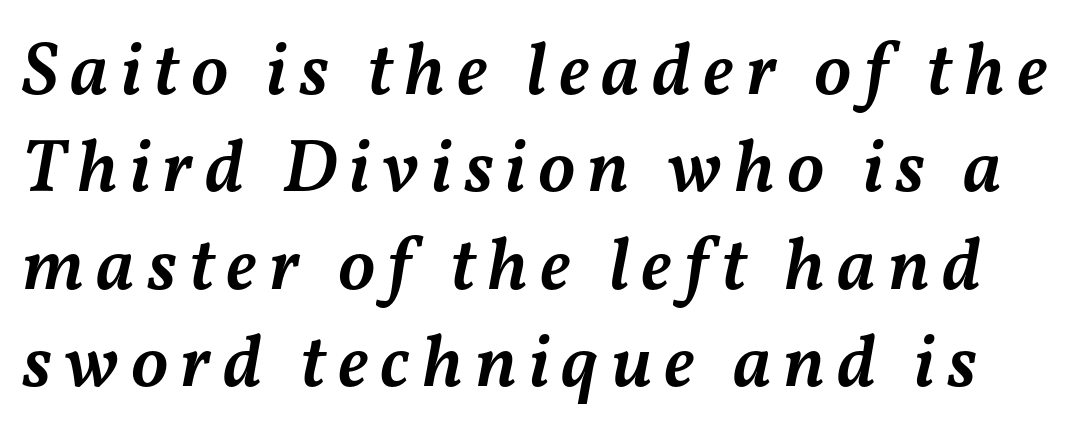
{"italic": "yes", "lean": "right", "slant_degrees": 11, "bold": "semi", "weight": "semibold", "width": "normal", "stroke_contrast": "medium", "x_height": "medium", "monospaced": "no", "underline": "no", "line_spacing": "normal", "line_spacing_ratio": 1.3, "glyph_px": 75}
